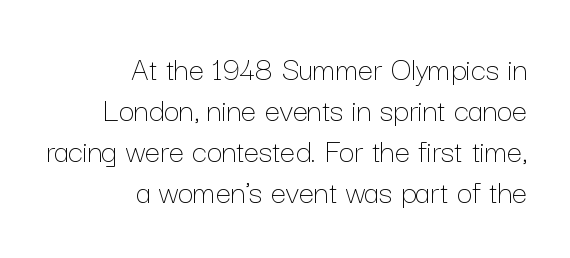
Every character sits straight up, as roman type does. Is the type heavy? It reads as light-to-regular instead. Glance below the letters and you will spot only blank space. Compared with a flush-left layout, this one pins lines to the opposite, right side.
